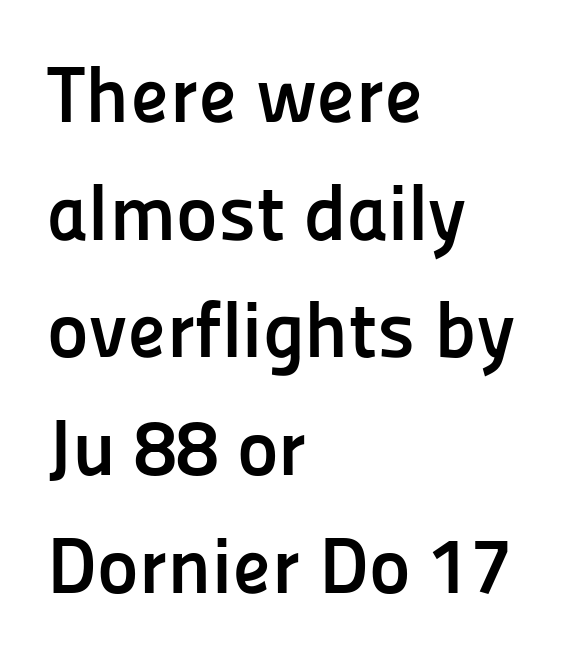
The image shows 79 px semibold sans-serif type, upright; set left-aligned, normal line spacing (1.49x), normal letter spacing, not underlined; low stroke contrast and a medium x-height.
